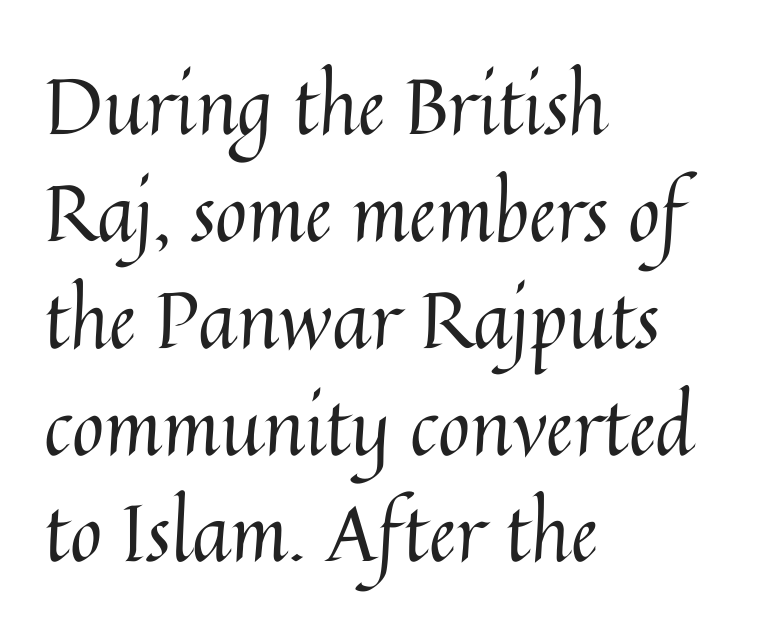
{"bold": "no", "weight": "regular", "width": "normal", "stroke_contrast": "medium", "x_height": "medium", "monospaced": "no", "underline": "no", "align": "left", "line_spacing": "normal", "line_spacing_ratio": 1.37, "letter_spacing": "normal", "letter_spacing_em": 0.0, "glyph_px": 78}
